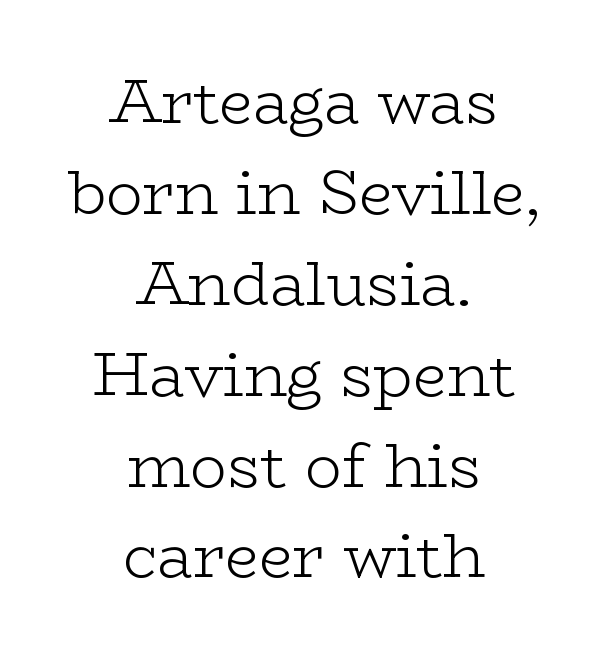
{"serif": "yes", "italic": "no", "bold": "no", "weight": "light", "width": "wide", "stroke_contrast": "low", "x_height": "medium", "monospaced": "no", "underline": "no", "align": "center", "line_spacing": "normal", "line_spacing_ratio": 1.49, "letter_spacing": "normal", "letter_spacing_em": 0.0, "glyph_px": 61}
